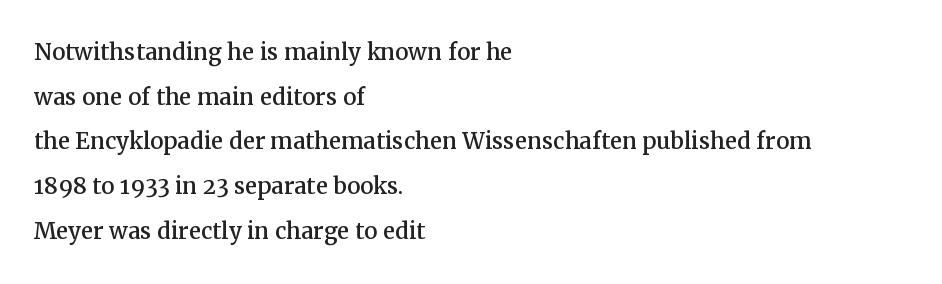
Q: Is the text italic (slanted)? A: No, it is upright.
Q: Is the typeface a serif or a sans-serif typeface? A: Serif.
Q: Is the text underlined? A: No.
Q: How is the paragraph aligned? A: Left-aligned.
Q: Is the spacing between letters normal or unusually wide? A: Normal.
Q: Is the spacing between lines tight, normal or loose? A: Normal.
Q: Width (condensed, normal, or wide)? A: Normal.
Q: Stroke contrast? A: Medium.
Q: x-height? A: Medium.
Q: Monospaced? A: No.
